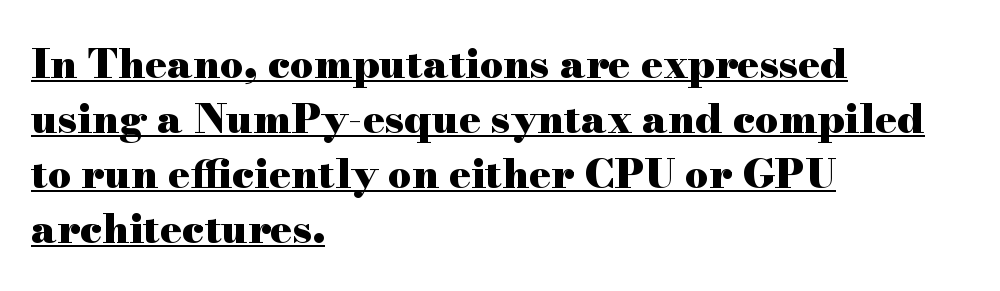
{"serif": "yes", "italic": "no", "bold": "yes", "weight": "heavy", "width": "wide", "stroke_contrast": "high", "x_height": "small", "monospaced": "no", "underline": "yes", "align": "left", "line_spacing": "normal", "line_spacing_ratio": 1.34, "letter_spacing": "normal", "letter_spacing_em": 0.0, "glyph_px": 41}
